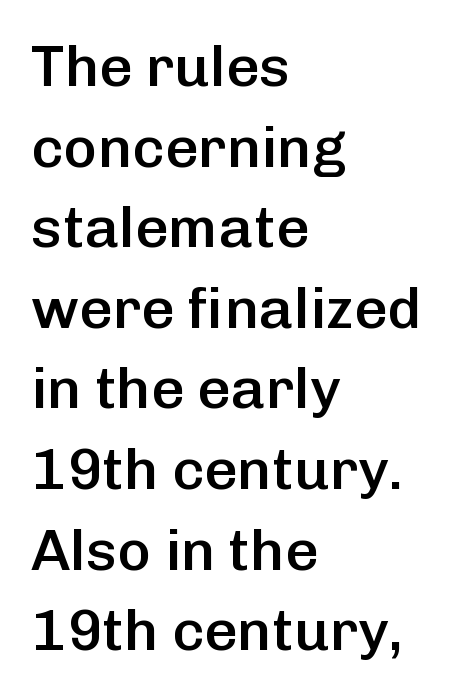
Q: Is the text bold? A: Semi-bold.
Q: Is the text italic (slanted)? A: No, it is upright.
Q: Is the typeface a serif or a sans-serif typeface? A: Sans-serif.
Q: Is the text underlined? A: No.
Q: How is the paragraph aligned? A: Left-aligned.
Q: Is the spacing between letters normal or unusually wide? A: Normal.
Q: Is the spacing between lines tight, normal or loose? A: Normal.
Q: Width (condensed, normal, or wide)? A: Normal.
Q: Stroke contrast? A: Low.
Q: x-height? A: Medium.
Q: Monospaced? A: No.
